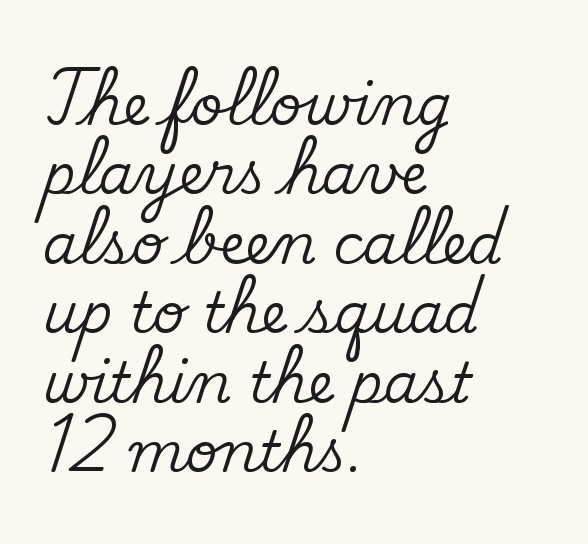
The image shows 56 px text type; set left-aligned, line spacing 1.24x, normal letter spacing, not underlined; medium stroke contrast and a small x-height.
